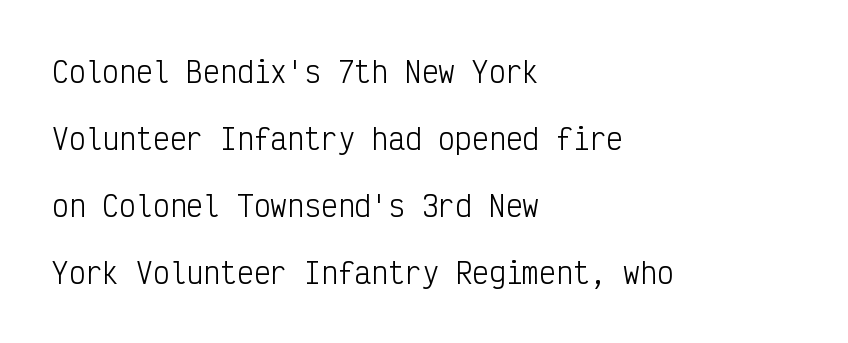
The letters march in equal steps, a hallmark of fixed-pitch type. Notice how the stems are strictly vertical — no italics here. The rendering uses a large line-height, opening up the rows. One-word summary of the alignment: left. You can tell from the bare stems that sans-serif type was used. Clear beneath every line of the passage.
